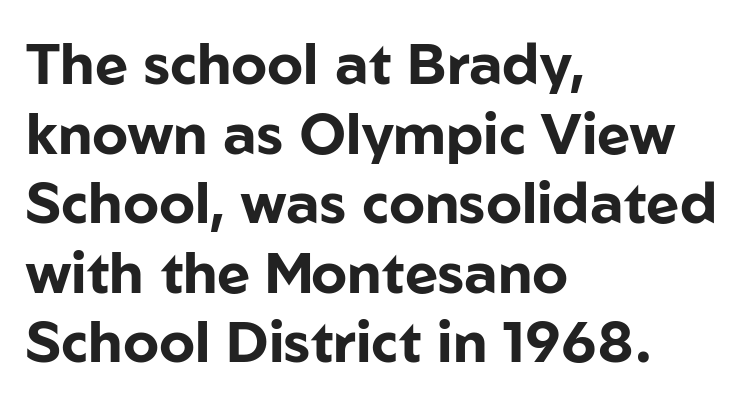
The image shows 57 px bold sans-serif type, upright; set left-aligned, line spacing 1.22x, normal letter spacing, not underlined; low stroke contrast and a medium x-height.
